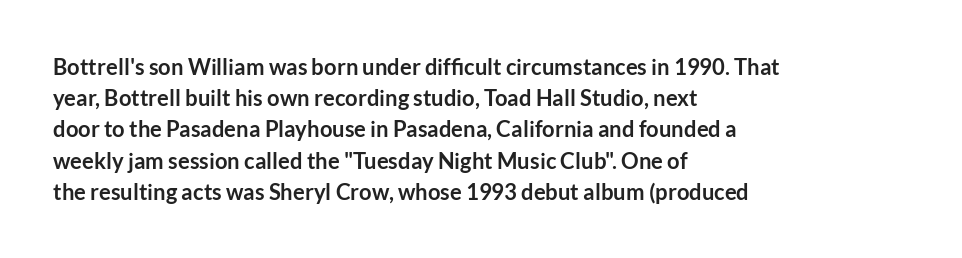
{"italic": "no", "bold": "yes", "underline": "no", "align": "left", "line_spacing": "normal", "line_spacing_ratio": 1.42, "letter_spacing": "normal", "letter_spacing_em": 0.0, "glyph_px": 22}
